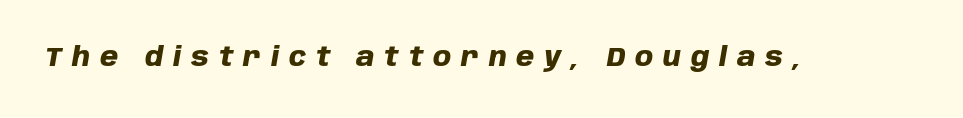
{"italic": "yes", "lean": "right", "slant_degrees": 10, "bold": "yes", "underline": "no", "letter_spacing": "wide", "letter_spacing_em": 0.38, "glyph_px": 26}
